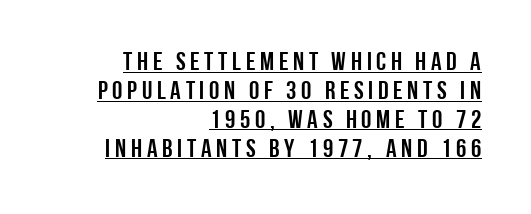
The image shows 26 px text type, upright; set right-aligned, tight line spacing (1.11x), underlined.
